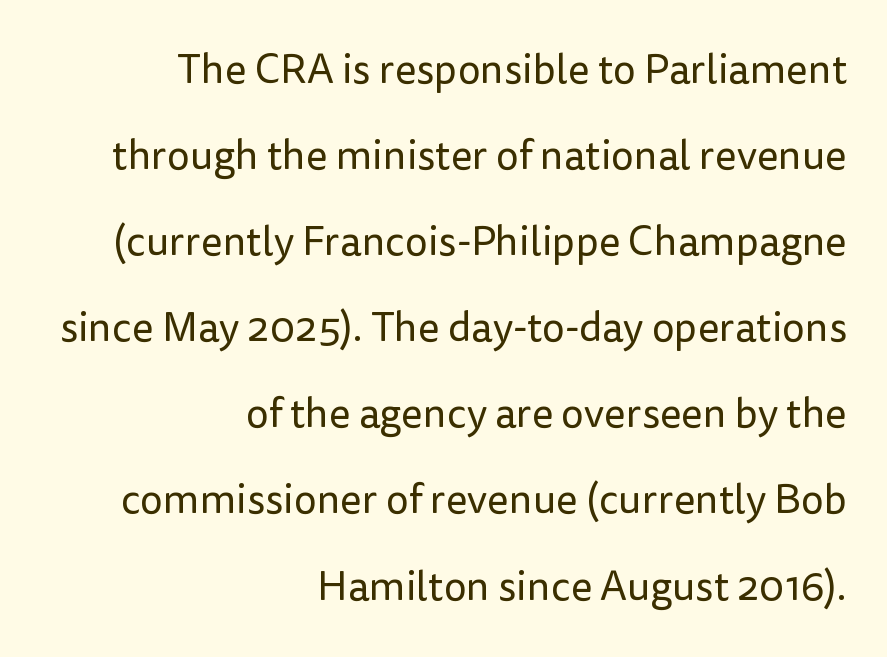
The image shows 41 px regular-weight sans-serif type, upright; set right-aligned, loose line spacing (2.1x), normal letter spacing, not underlined; low stroke contrast and a medium x-height.
